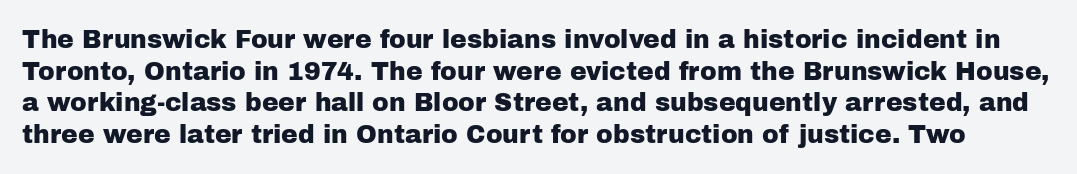
The image shows 25 px text type, upright; set normal line spacing (1.27x), normal letter spacing, not underlined.
